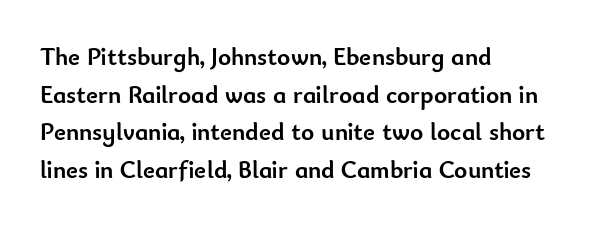
{"italic": "no", "bold": "yes", "underline": "no", "align": "left", "line_spacing": "normal", "line_spacing_ratio": 1.51, "letter_spacing": "normal", "letter_spacing_em": 0.0, "glyph_px": 25}
